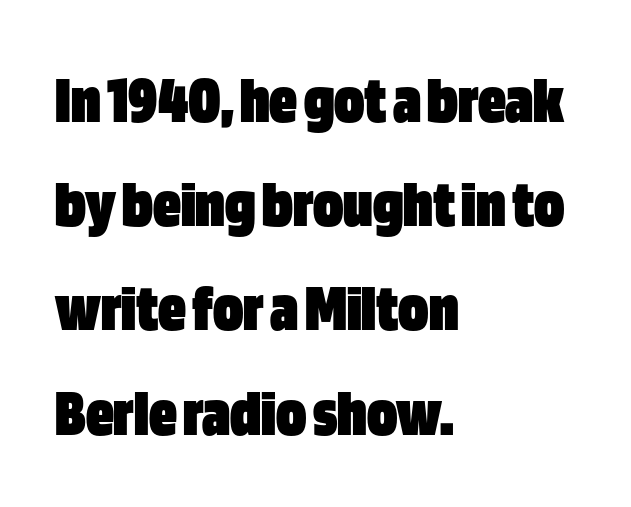
{"serif": "no", "italic": "no", "bold": "yes", "weight": "heavy", "width": "condensed", "stroke_contrast": "low", "x_height": "large", "monospaced": "no", "underline": "no", "align": "left", "line_spacing": "normal", "line_spacing_ratio": 1.51, "letter_spacing": "normal", "letter_spacing_em": 0.0, "glyph_px": 69}
